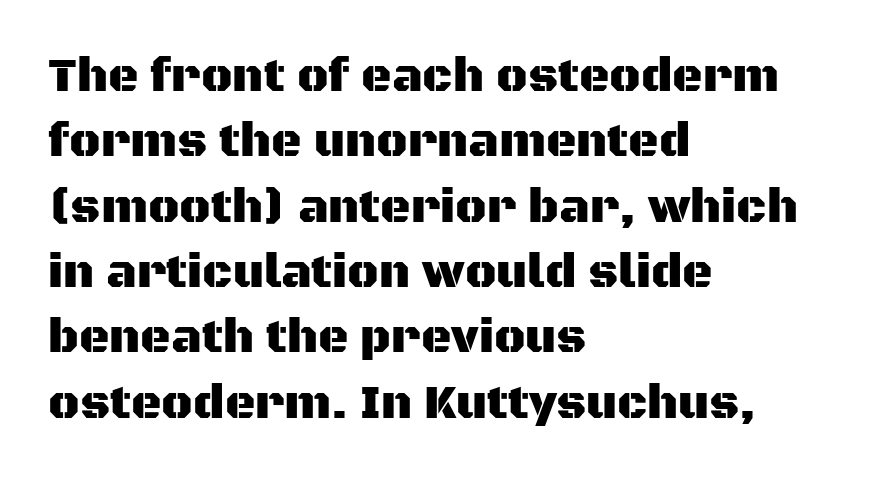
The image shows 47 px sans-serif type, upright; set left-aligned, normal line spacing (1.39x), normal letter spacing, not underlined; medium stroke contrast and a large x-height.
